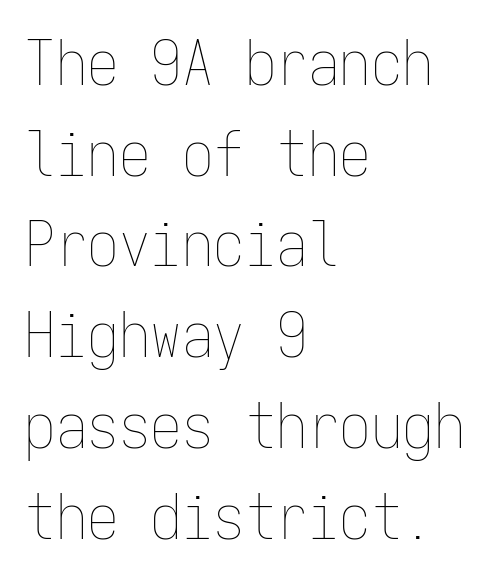
{"italic": "no", "bold": "no", "weight": "thin", "width": "condensed", "stroke_contrast": "low", "x_height": "medium", "monospaced": "yes", "underline": "no", "align": "left", "line_spacing": "normal", "line_spacing_ratio": 1.44, "letter_spacing": "normal", "letter_spacing_em": 0.0, "glyph_px": 63}
